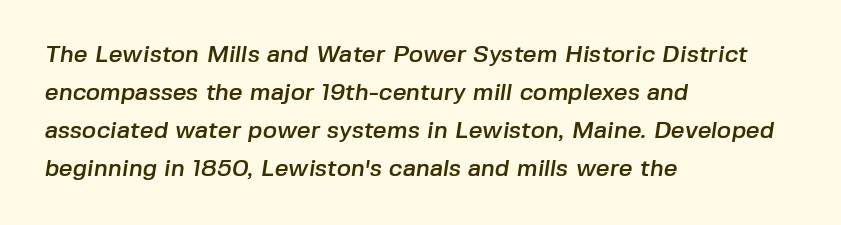
{"underline": "no", "align": "left", "line_spacing": "normal", "line_spacing_ratio": 1.58, "letter_spacing": "normal", "letter_spacing_em": 0.0, "glyph_px": 24}
